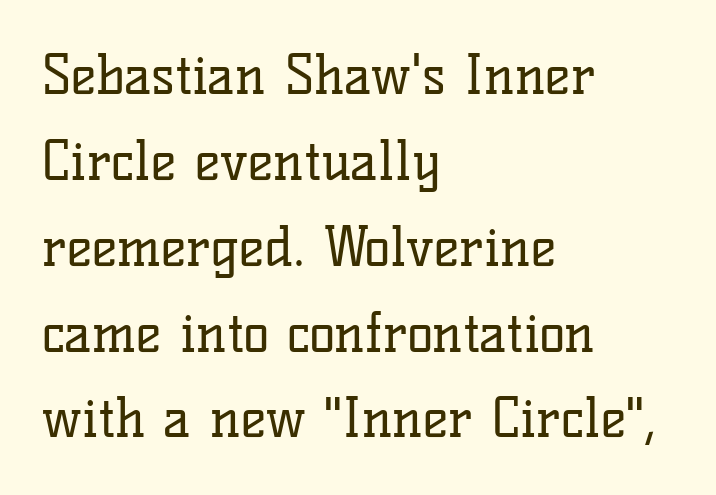
{"serif": "yes", "italic": "no", "bold": "no", "weight": "regular", "width": "normal", "stroke_contrast": "low", "x_height": "medium", "monospaced": "no", "underline": "no", "align": "left", "line_spacing": "normal", "line_spacing_ratio": 1.59, "letter_spacing": "normal", "letter_spacing_em": 0.0, "glyph_px": 54}
